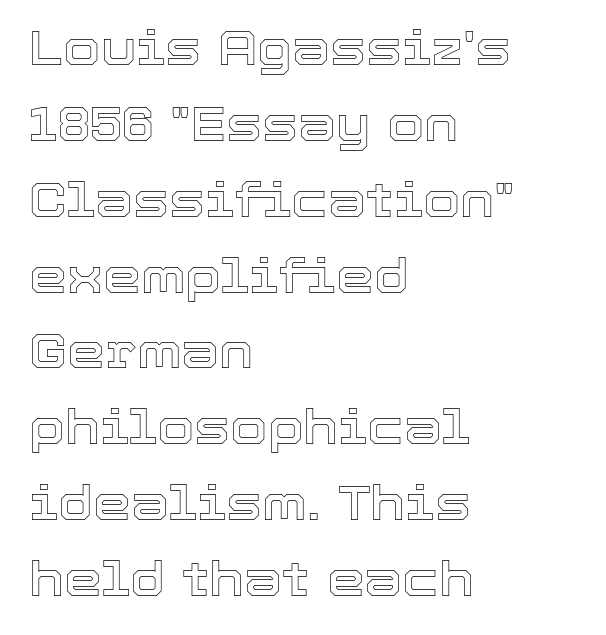
Q: Is the text italic (slanted)? A: No, it is upright.
Q: Is the text underlined? A: No.
Q: How is the paragraph aligned? A: Left-aligned.
Q: Is the spacing between letters normal or unusually wide? A: Normal.
Q: Is the spacing between lines tight, normal or loose? A: Normal.
Q: Width (condensed, normal, or wide)? A: Normal.
Q: x-height? A: Medium.
Q: Monospaced? A: No.
